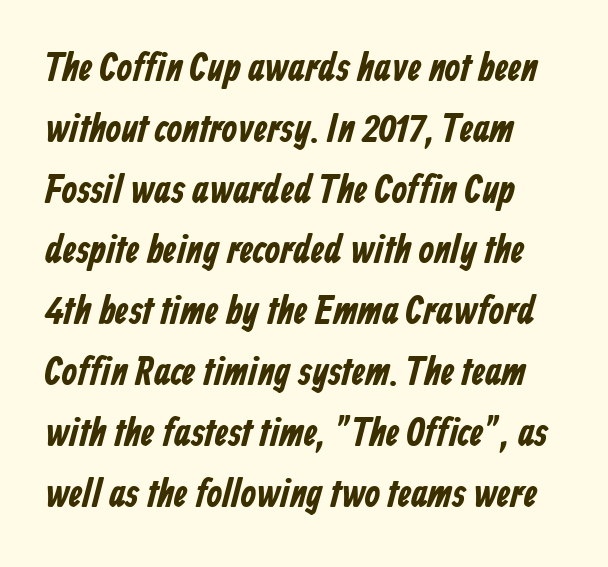
{"serif": "no", "bold": "yes", "weight": "bold", "width": "condensed", "stroke_contrast": "low", "x_height": "medium", "monospaced": "no", "underline": "no", "line_spacing": "normal", "line_spacing_ratio": 1.52, "letter_spacing": "normal", "letter_spacing_em": 0.0, "glyph_px": 40}
